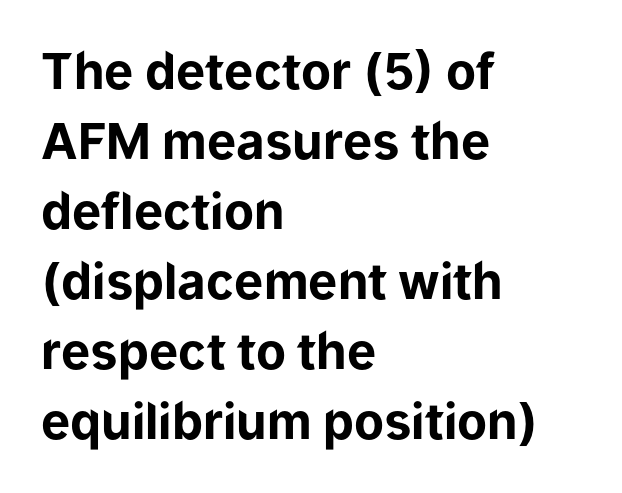
Q: Is the text bold? A: Yes.
Q: Is the text italic (slanted)? A: No, it is upright.
Q: Is the typeface a serif or a sans-serif typeface? A: Sans-serif.
Q: Is the text underlined? A: No.
Q: How is the paragraph aligned? A: Left-aligned.
Q: Is the spacing between letters normal or unusually wide? A: Normal.
Q: Is the spacing between lines tight, normal or loose? A: Normal.
Q: Width (condensed, normal, or wide)? A: Normal.
Q: Stroke contrast? A: Low.
Q: x-height? A: Medium.
Q: Monospaced? A: No.
